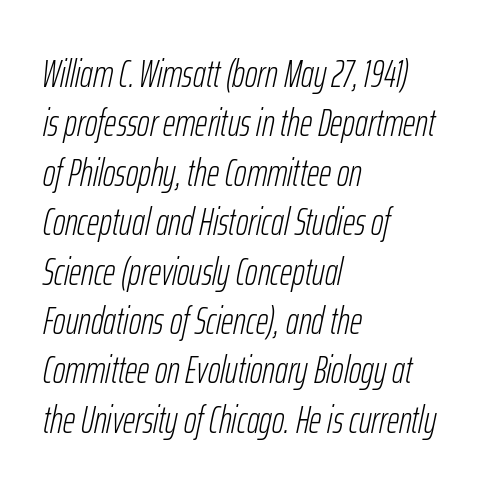
Q: Is the text bold? A: No.
Q: Is the text italic (slanted)? A: Yes, it leans right by about 12 degrees.
Q: Is the text underlined? A: No.
Q: How is the paragraph aligned? A: Left-aligned.
Q: Is the spacing between letters normal or unusually wide? A: Normal.
Q: Is the spacing between lines tight, normal or loose? A: Normal.
Q: Width (condensed, normal, or wide)? A: Condensed.
Q: Stroke contrast? A: Low.
Q: x-height? A: Medium.
Q: Monospaced? A: No.
